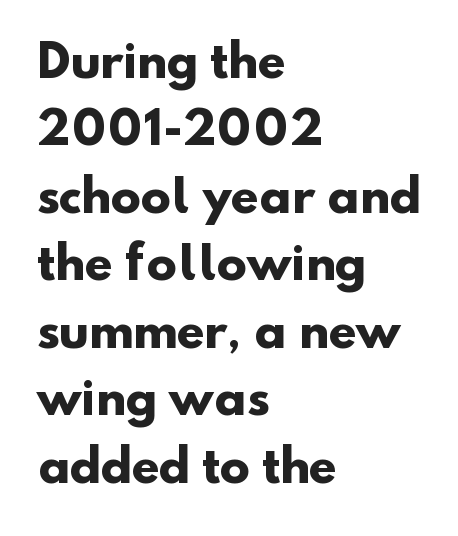
Q: Is the text bold? A: Yes.
Q: Is the typeface a serif or a sans-serif typeface? A: Sans-serif.
Q: Is the text underlined? A: No.
Q: How is the paragraph aligned? A: Left-aligned.
Q: Is the spacing between letters normal or unusually wide? A: Normal.
Q: Is the spacing between lines tight, normal or loose? A: Normal.
Q: Width (condensed, normal, or wide)? A: Normal.
Q: Stroke contrast? A: Low.
Q: x-height? A: Small.
Q: Monospaced? A: No.
